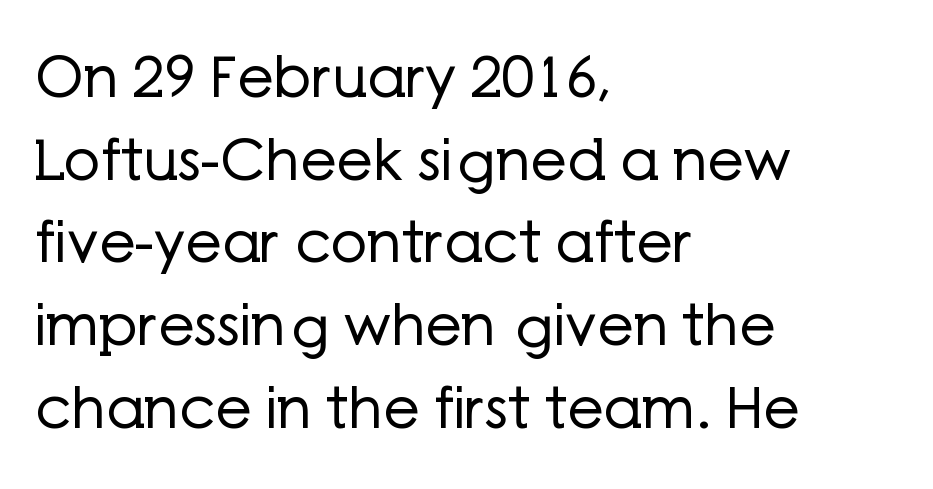
The image shows 57 px regular-weight sans-serif type, upright; set left-aligned, normal line spacing (1.45x), normal letter spacing, not underlined; low stroke contrast and a medium x-height.
